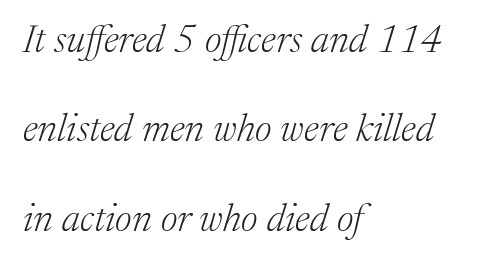
The image shows 39 px light serif type, italic (leaning right); set left-aligned, loose line spacing (2.29x), normal letter spacing, not underlined; medium stroke contrast and a medium x-height.
